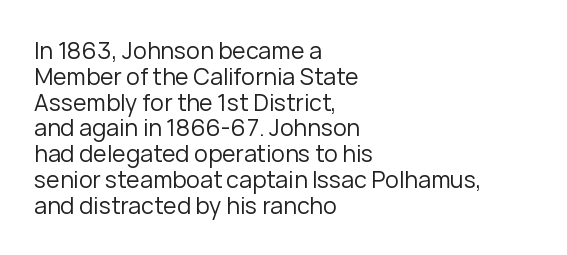
If you drew a ruler down the left edge, every line would touch it. Check under the words: just untouched page. The font is comparable to plain body text, perhaps lighter. The letters stand upright; this is a roman face.
